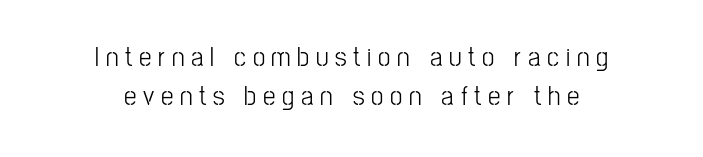
The image shows 28 px light, condensed sans-serif type, upright; set centered, normal line spacing (1.41x), unusually wide letter spacing (+0.24 em), not underlined; low stroke contrast and a medium x-height.
